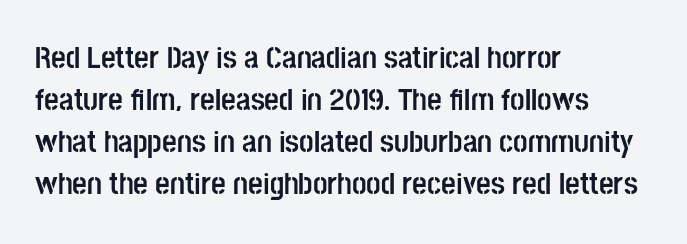
Does the lettering tilt? It doesn't — this is upright. Alignment: flush left. Heavy, bold letterforms. Check under the words: just untouched page.
